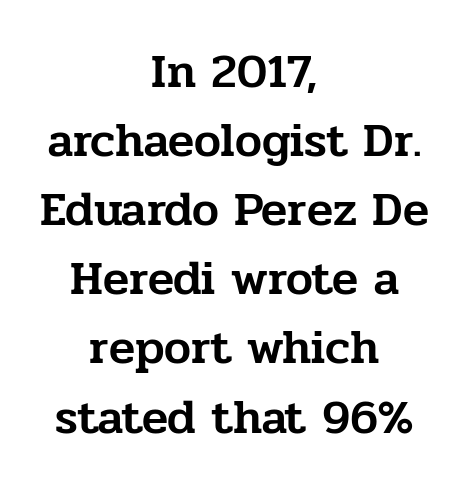
The image shows 48 px serif type, upright; set centered, normal line spacing (1.44x), normal letter spacing, not underlined; low stroke contrast and a medium x-height.
